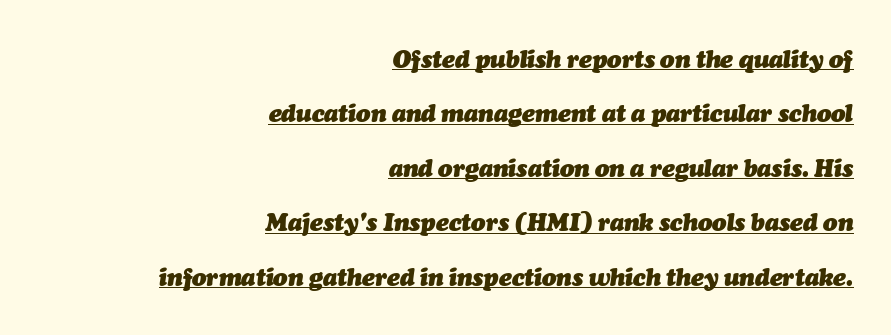
The lines are spread far apart with generous leading. Leftover space on each line is placed entirely before the opening word. Underlined type. Spacing between characters is what you'd get straight out of the box.
